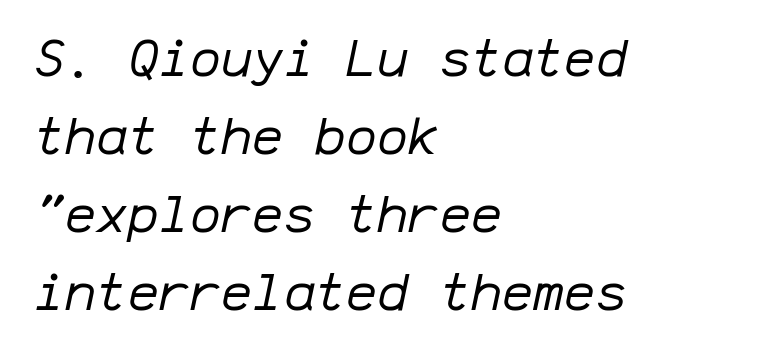
The rendering uses a moderate line-height, typical for paragraphs. A typesetter would call this monospace, since all characters share one set width. The typography opts for an oblique posture over an upright one. What stands out about the letter spacing? Nothing — it is the standard amount.
